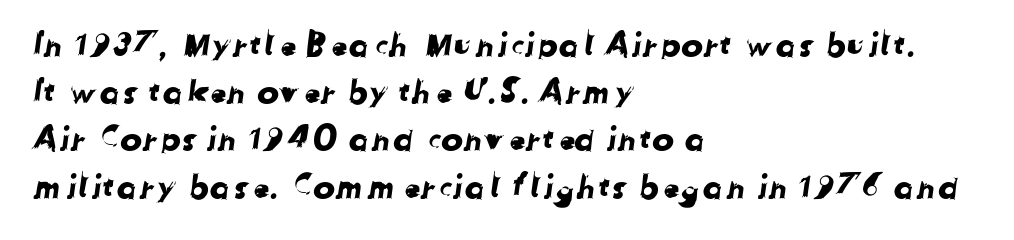
Casual observation: everything's shoved over to the left. Characters follow at the spacing the type designer built in. Character widths vary here, with narrow letters taking less room than wide ones. Anything drawn beneath the words? Only blank space. Note: no serifs on the glyphs. This sample keeps an unexceptional amount of space between lines.
